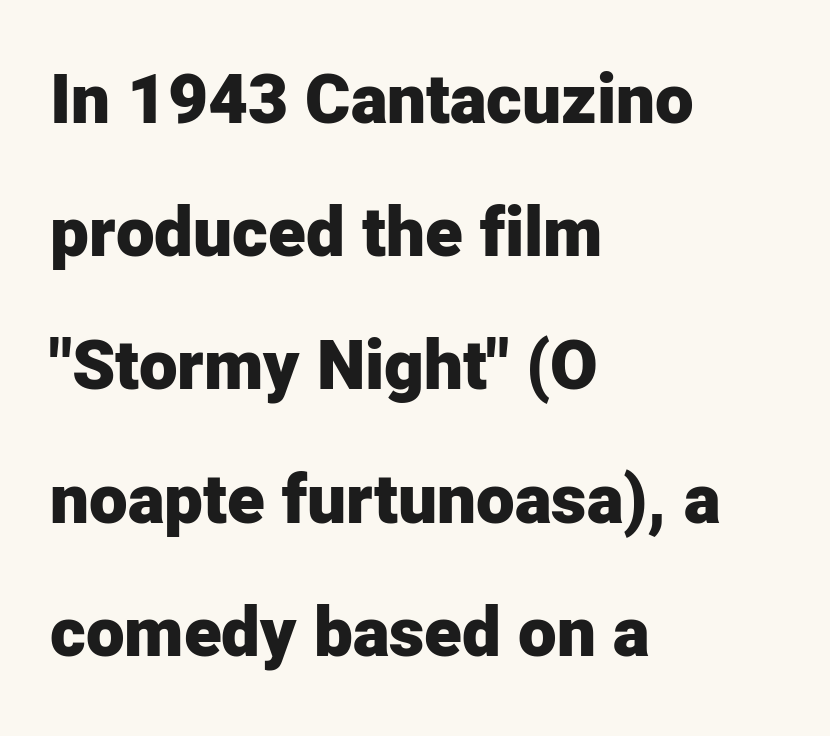
Nothing sits at the stroke ends, so this counts as sans-serif. The space beneath each line is pristine and unruled. You could call the tracking neutral — neither tight nor loose. The specimen reads as upright at a glance.
